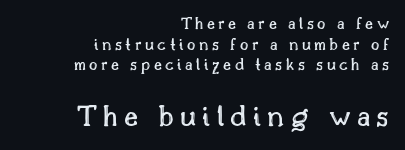
Q: Is the text italic (slanted)? A: No, it is upright.
Q: Is the text underlined? A: No.
Q: How is the paragraph aligned? A: Right-aligned.
Q: Is the spacing between lines tight, normal or loose? A: Tight.
Q: Which block of text is set in a larger size, the first (top) or the second (bottom)? A: The second (bottom) one.
Q: Width (condensed, normal, or wide)? A: Normal.
Q: x-height? A: Small.
Q: Monospaced? A: No.
